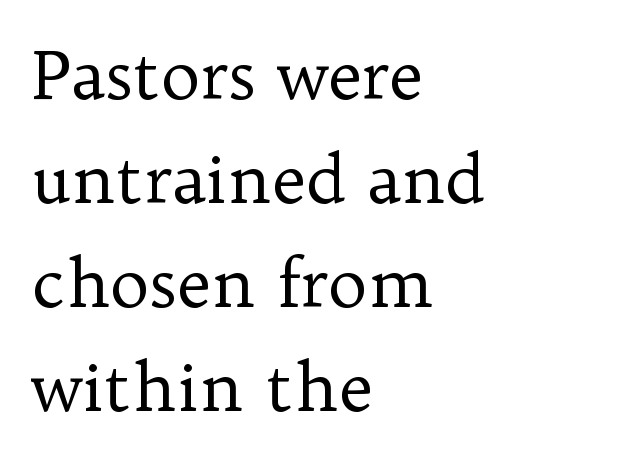
Q: Is the text bold? A: No.
Q: Is the text italic (slanted)? A: No, it is upright.
Q: Is the typeface a serif or a sans-serif typeface? A: Serif.
Q: Is the text underlined? A: No.
Q: How is the paragraph aligned? A: Left-aligned.
Q: Is the spacing between letters normal or unusually wide? A: Normal.
Q: Is the spacing between lines tight, normal or loose? A: Normal.
Q: Width (condensed, normal, or wide)? A: Normal.
Q: Stroke contrast? A: Low.
Q: x-height? A: Medium.
Q: Monospaced? A: No.
